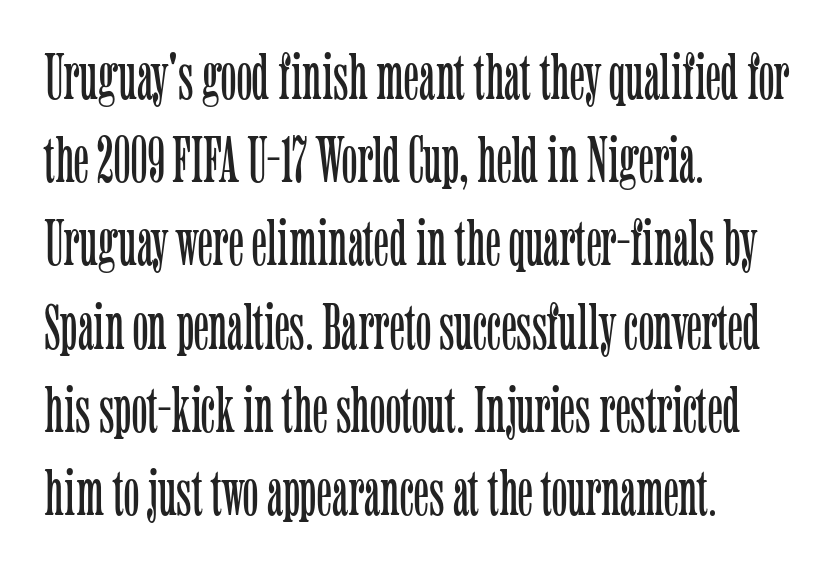
Q: Is the text bold? A: No.
Q: Is the text italic (slanted)? A: No, it is upright.
Q: Is the typeface a serif or a sans-serif typeface? A: Serif.
Q: Is the text underlined? A: No.
Q: How is the paragraph aligned? A: Left-aligned.
Q: Is the spacing between letters normal or unusually wide? A: Normal.
Q: Is the spacing between lines tight, normal or loose? A: Normal.
Q: Width (condensed, normal, or wide)? A: Condensed.
Q: Stroke contrast? A: Low.
Q: x-height? A: Medium.
Q: Monospaced? A: No.
